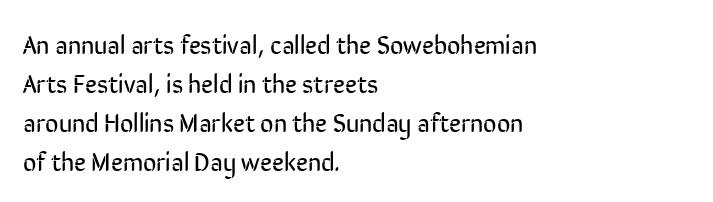
{"italic": "no", "bold": "no", "underline": "no", "align": "left", "line_spacing": "normal", "line_spacing_ratio": 1.5, "letter_spacing": "normal", "letter_spacing_em": 0.0, "glyph_px": 26}
